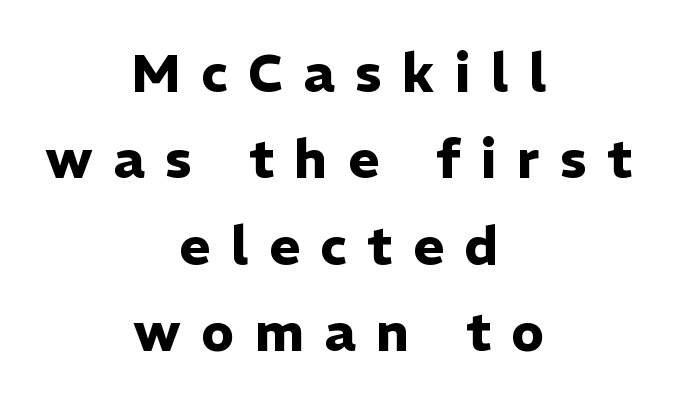
Q: Is the text bold? A: Yes.
Q: Is the text italic (slanted)? A: No, it is upright.
Q: Is the typeface a serif or a sans-serif typeface? A: Sans-serif.
Q: Is the text underlined? A: No.
Q: How is the paragraph aligned? A: Centered.
Q: Is the spacing between letters normal or unusually wide? A: Unusually wide.
Q: Is the spacing between lines tight, normal or loose? A: Normal.
Q: Width (condensed, normal, or wide)? A: Normal.
Q: Stroke contrast? A: Low.
Q: x-height? A: Medium.
Q: Monospaced? A: No.
